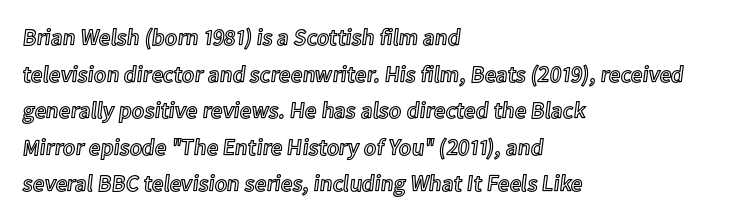
Q: Is the text italic (slanted)? A: Yes.
Q: Is the text underlined? A: No.
Q: How is the paragraph aligned? A: Left-aligned.
Q: Is the spacing between letters normal or unusually wide? A: Normal.
Q: Is the spacing between lines tight, normal or loose? A: Normal.
